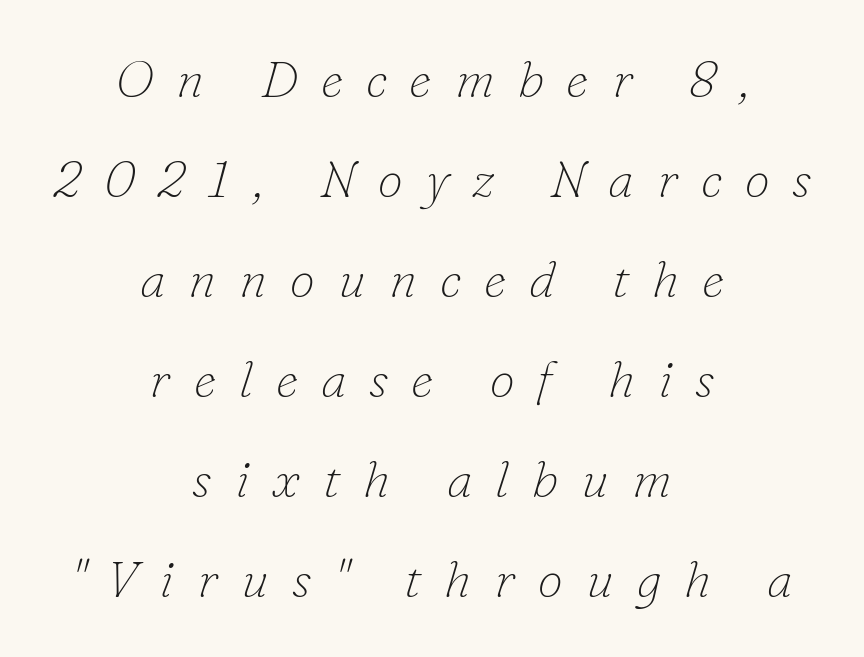
Q: Is the text bold? A: No.
Q: Is the text italic (slanted)? A: Yes, it leans right by about 16 degrees.
Q: Is the typeface a serif or a sans-serif typeface? A: Serif.
Q: Is the text underlined? A: No.
Q: How is the paragraph aligned? A: Centered.
Q: Is the spacing between letters normal or unusually wide? A: Unusually wide.
Q: Is the spacing between lines tight, normal or loose? A: Loose.
Q: Width (condensed, normal, or wide)? A: Normal.
Q: Stroke contrast? A: Low.
Q: x-height? A: Small.
Q: Monospaced? A: No.
